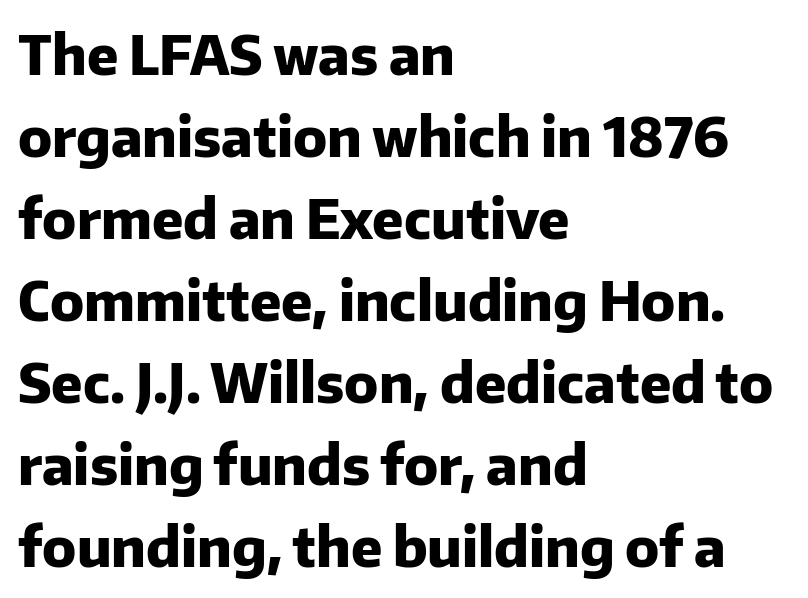
A typesetter would call this leading conventional body-copy spacing. All the whitespace from short lines collects on the right. Look at the tracking — it's just the regular setting, nothing added. Bold? Absolutely — the strokes are thick and heavy. Upright lettering throughout.
